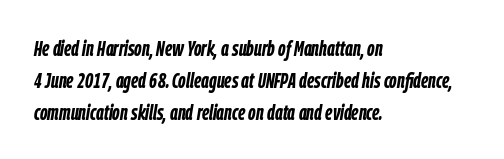
Q: Is the text bold? A: Yes.
Q: Is the text italic (slanted)? A: Yes, it leans right by about 9 degrees.
Q: Is the text underlined? A: No.
Q: How is the paragraph aligned? A: Left-aligned.
Q: Is the spacing between letters normal or unusually wide? A: Normal.
Q: Is the spacing between lines tight, normal or loose? A: Normal.
